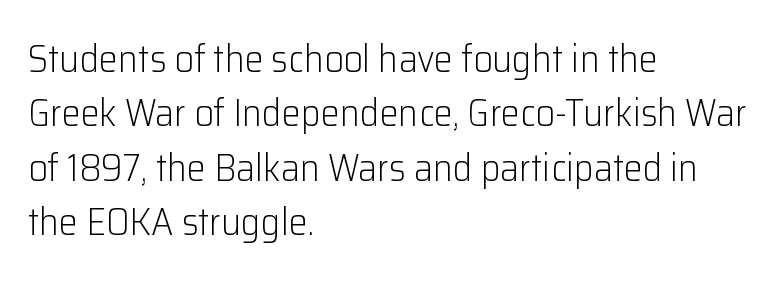
{"serif": "no", "italic": "no", "bold": "no", "weight": "light", "width": "normal", "stroke_contrast": "low", "x_height": "medium", "monospaced": "no", "underline": "no", "align": "left", "line_spacing": "normal", "line_spacing_ratio": 1.43, "letter_spacing": "normal", "letter_spacing_em": 0.0, "glyph_px": 38}
